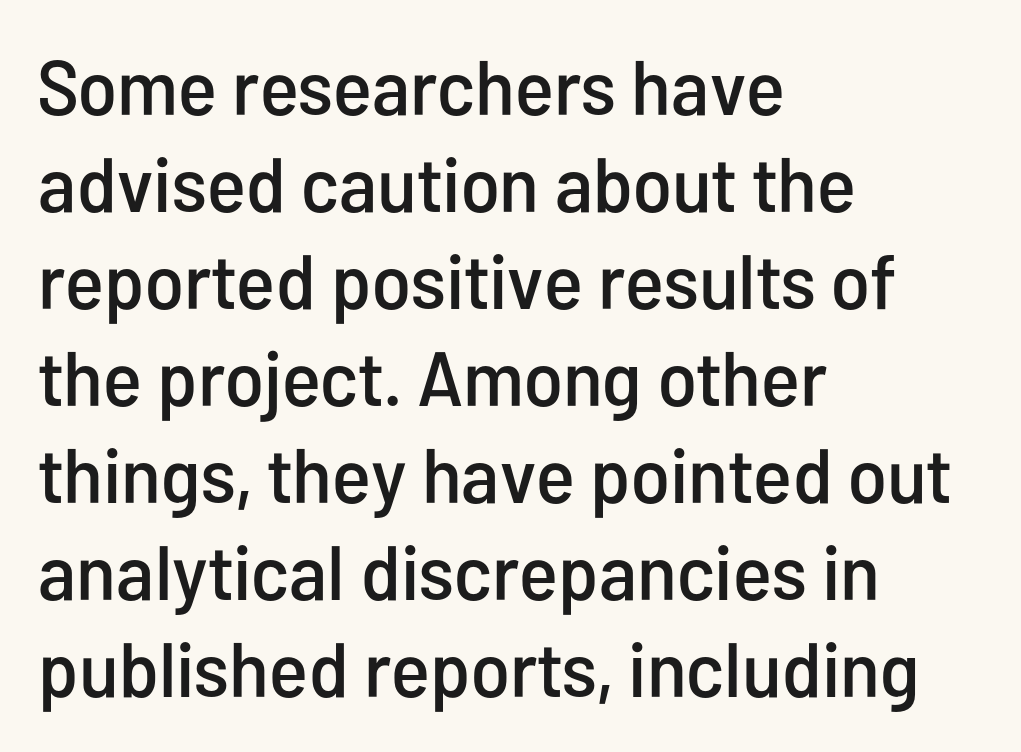
Spacing verdict: proportional, widths tailored to each character. Designer's note — italics off, roman on. The letterforms sit shoulder to shoulder at normal distance. The specimen omits any rule beneath the text block's lines. No feet cap the strokes, marking this as sans-serif type.
